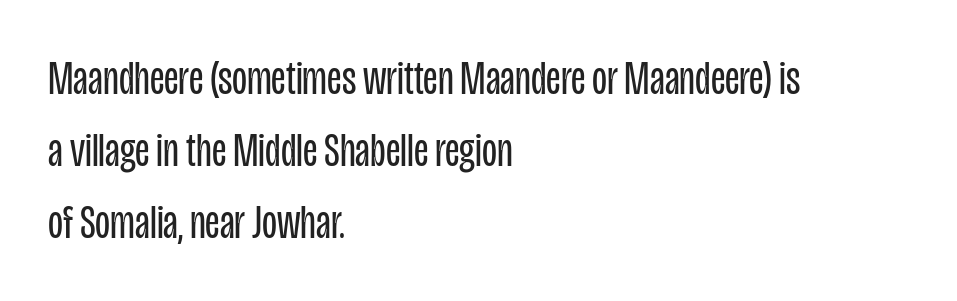
{"serif": "no", "italic": "no", "bold": "no", "weight": "regular", "width": "condensed", "stroke_contrast": "low", "x_height": "large", "monospaced": "no", "underline": "no", "align": "left", "line_spacing": "normal", "line_spacing_ratio": 1.47, "letter_spacing": "normal", "letter_spacing_em": 0.0, "glyph_px": 49}
